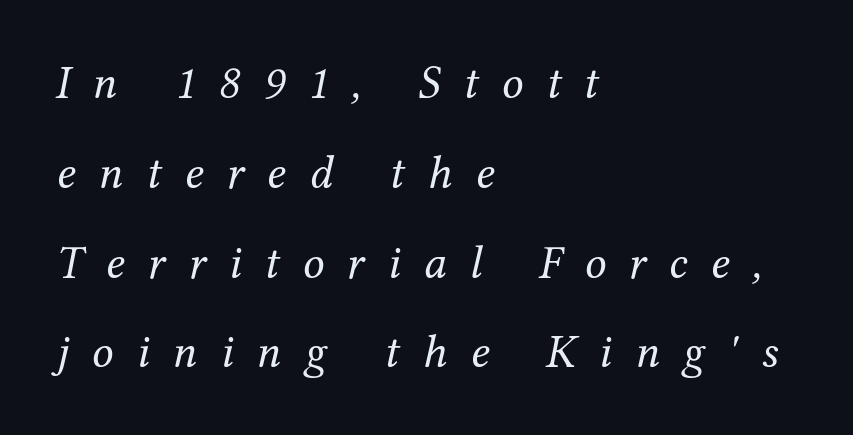
The image shows 48 px regular-weight serif type, italic (leaning right); set left-aligned, line spacing 1.87x, unusually wide letter spacing (+0.48 em), not underlined; medium stroke contrast and a medium x-height.
